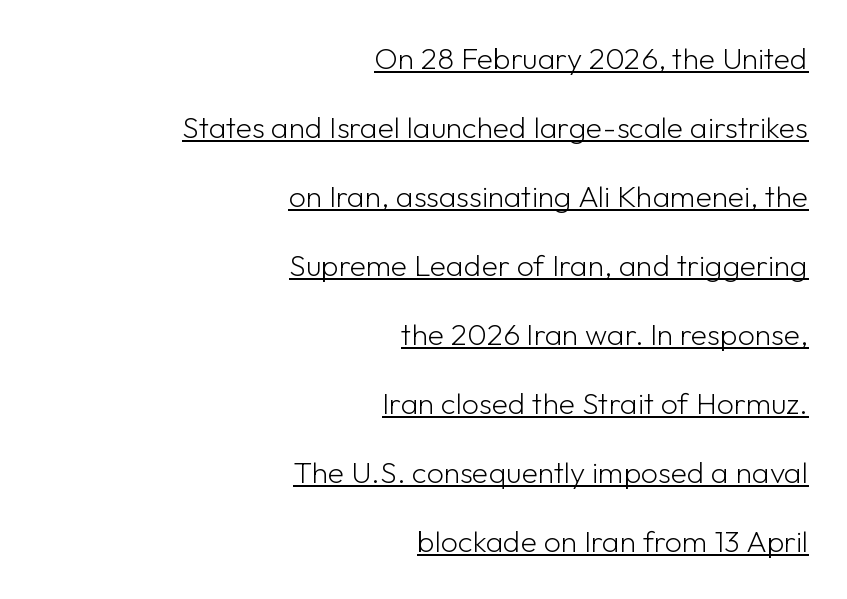
{"serif": "no", "italic": "no", "bold": "no", "weight": "light", "width": "normal", "stroke_contrast": "low", "x_height": "medium", "monospaced": "no", "underline": "yes", "align": "right", "line_spacing": "loose", "line_spacing_ratio": 2.3, "letter_spacing": "normal", "letter_spacing_em": 0.0, "glyph_px": 30}
